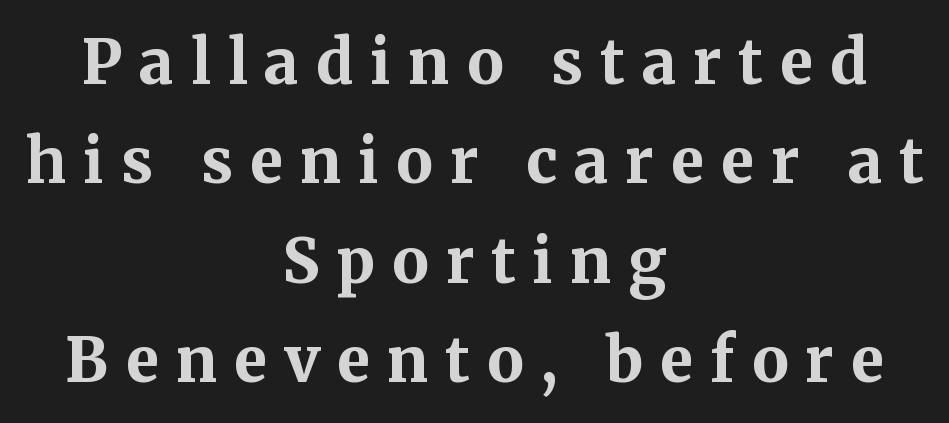
{"serif": "yes", "italic": "no", "bold": "yes", "weight": "bold", "width": "normal", "stroke_contrast": "medium", "x_height": "medium", "monospaced": "no", "underline": "no", "align": "center", "line_spacing": "normal", "line_spacing_ratio": 1.63, "letter_spacing": "wide", "letter_spacing_em": 0.28, "glyph_px": 61}
